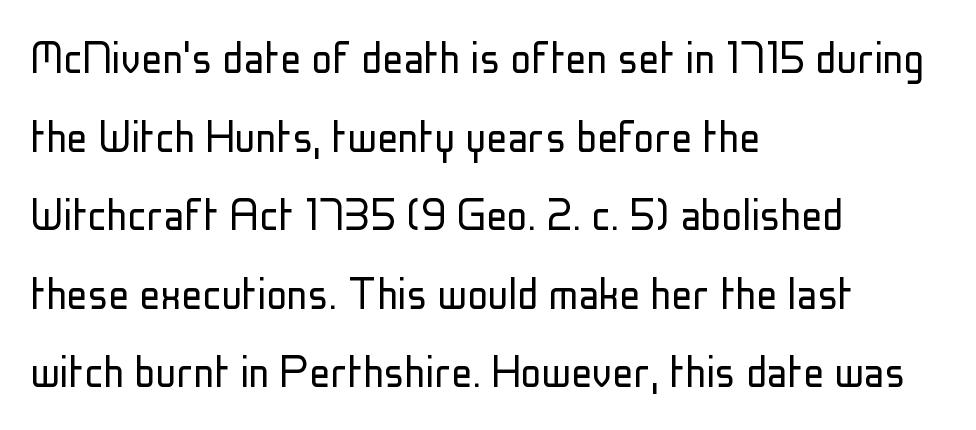
Q: Is the text bold? A: No.
Q: Is the text italic (slanted)? A: No, it is upright.
Q: Is the typeface a serif or a sans-serif typeface? A: Sans-serif.
Q: Is the text underlined? A: No.
Q: How is the paragraph aligned? A: Left-aligned.
Q: Is the spacing between letters normal or unusually wide? A: Normal.
Q: Is the spacing between lines tight, normal or loose? A: Normal.
Q: Width (condensed, normal, or wide)? A: Condensed.
Q: Stroke contrast? A: Low.
Q: x-height? A: Medium.
Q: Monospaced? A: No.
